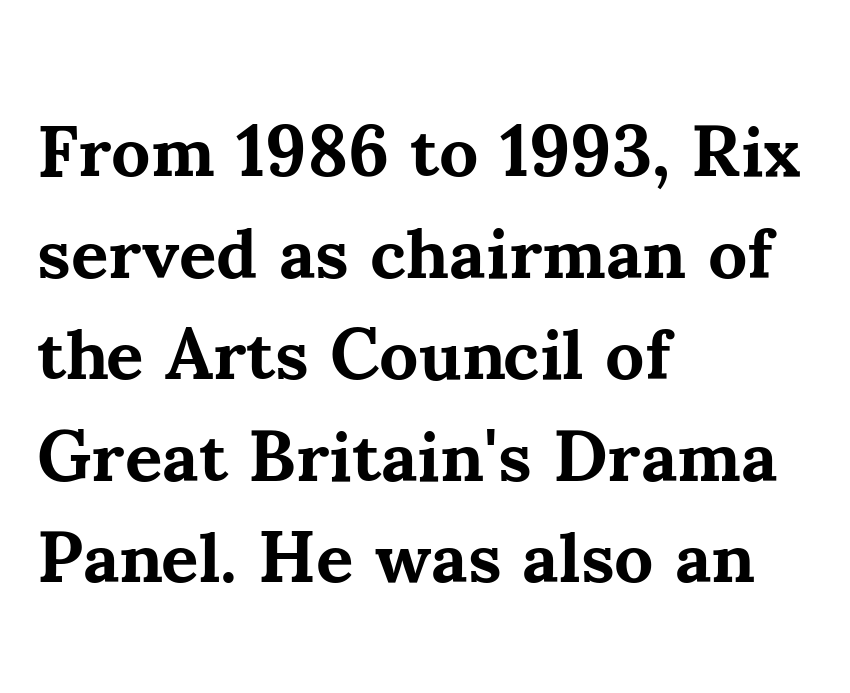
{"serif": "yes", "italic": "no", "bold": "yes", "weight": "bold", "width": "normal", "stroke_contrast": "medium", "x_height": "small", "monospaced": "no", "underline": "no", "align": "left", "line_spacing": "normal", "line_spacing_ratio": 1.41, "letter_spacing": "normal", "letter_spacing_em": 0.0, "glyph_px": 72}
